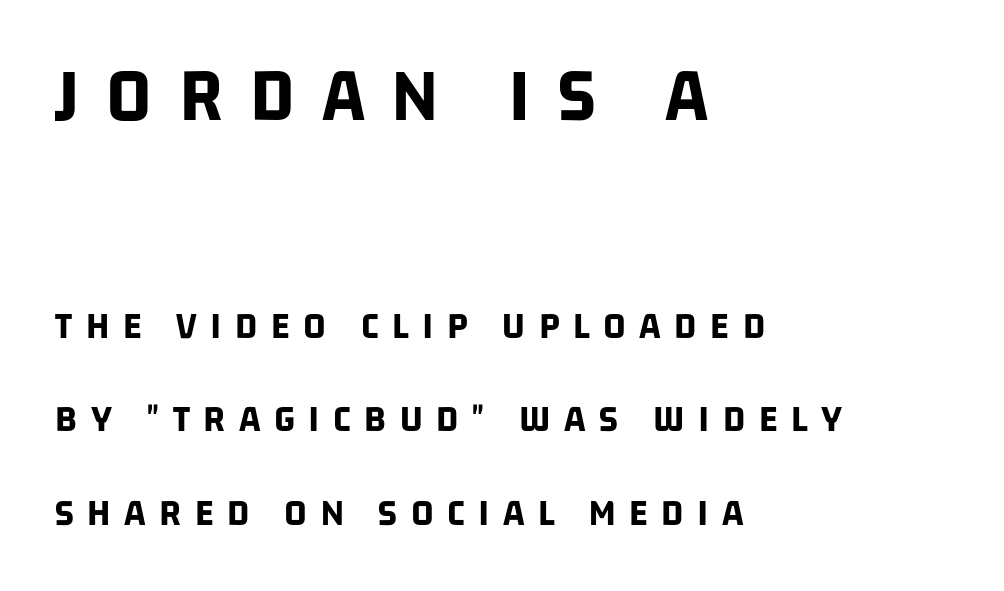
The image shows 78 px bold, condensed sans-serif type; set left-aligned, loose line spacing (2.4x), unusually wide letter spacing (+0.35 em), not underlined; the first (top) block is 2.0x larger; low stroke contrast and a large x-height.
